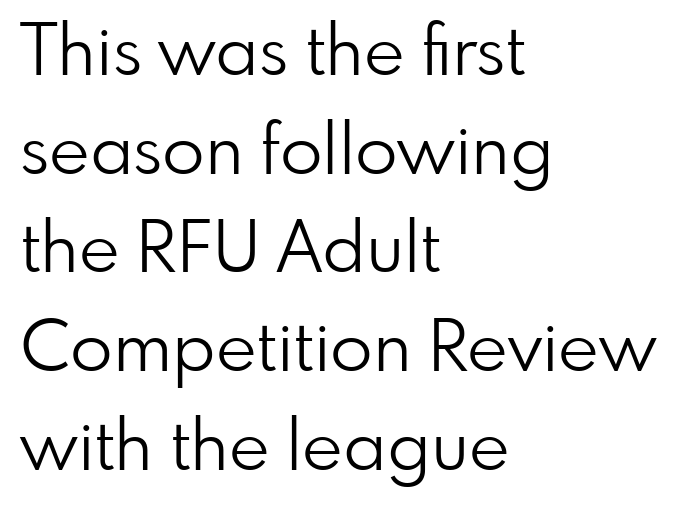
{"serif": "no", "italic": "no", "bold": "no", "weight": "light", "width": "normal", "stroke_contrast": "low", "x_height": "small", "monospaced": "no", "underline": "no", "align": "left", "line_spacing": "normal", "line_spacing_ratio": 1.41, "letter_spacing": "normal", "letter_spacing_em": 0.0, "glyph_px": 70}
